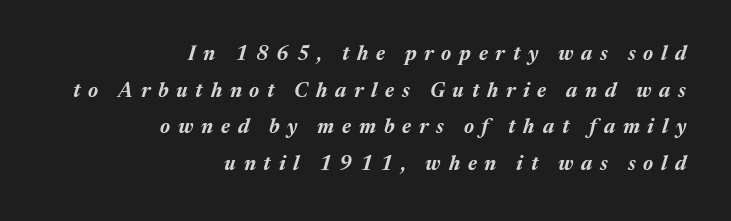
The image shows 20 px bold type, italic (leaning right); set right-aligned, line spacing 1.83x, unusually wide letter spacing (+0.39 em), not underlined.
